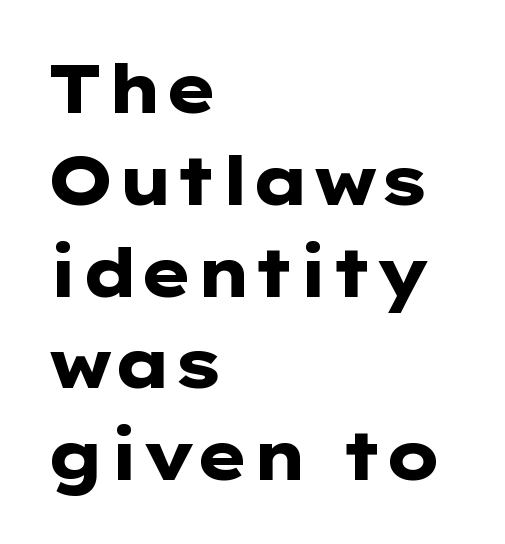
{"serif": "no", "italic": "no", "bold": "yes", "weight": "heavy", "width": "wide", "stroke_contrast": "low", "x_height": "medium", "monospaced": "no", "underline": "no", "align": "left", "line_spacing": "normal", "line_spacing_ratio": 1.37, "letter_spacing": "normal", "letter_spacing_em": 0.0, "glyph_px": 67}
